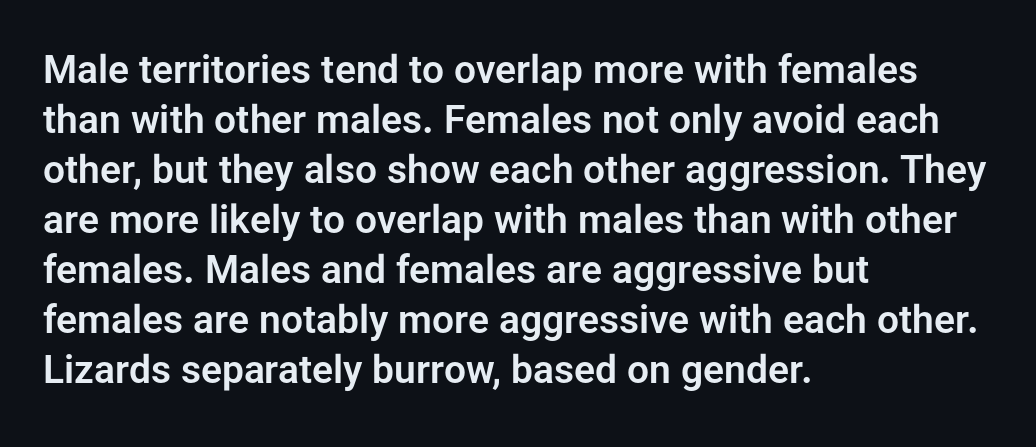
The image shows 39 px sans-serif type, upright; set left-aligned, normal line spacing (1.28x), normal letter spacing, not underlined; low stroke contrast and a medium x-height.
